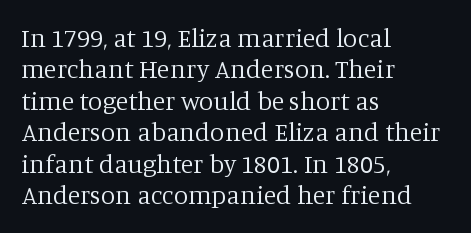
Q: Is the text bold? A: No.
Q: Is the text italic (slanted)? A: No, it is upright.
Q: Is the text underlined? A: No.
Q: How is the paragraph aligned? A: Left-aligned.
Q: Is the spacing between letters normal or unusually wide? A: Normal.
